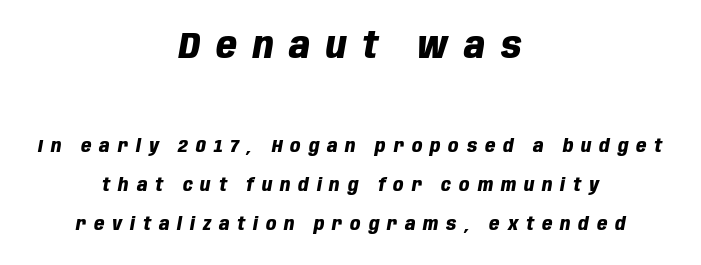
Q: Is the text bold? A: Yes.
Q: Is the text italic (slanted)? A: Yes, it leans right by about 10 degrees.
Q: Is the text underlined? A: No.
Q: How is the paragraph aligned? A: Centered.
Q: Is the spacing between letters normal or unusually wide? A: Unusually wide.
Q: Is the spacing between lines tight, normal or loose? A: Loose.
Q: Which block of text is set in a larger size, the first (top) or the second (bottom)? A: The first (top) one.
Q: Width (condensed, normal, or wide)? A: Condensed.
Q: Stroke contrast? A: Low.
Q: x-height? A: Large.
Q: Monospaced? A: No.
